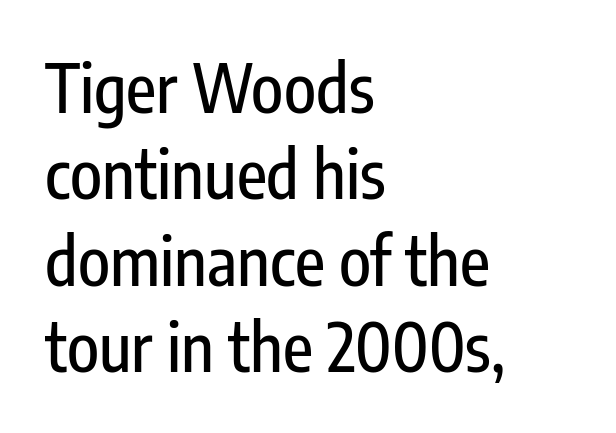
Is this a fixed-width face? No — the glyphs have proportional, varying widths. Where is the straight margin? On the left. The words here are not underlined. Here the glyphs are tracked normally, forming tight word shapes.
